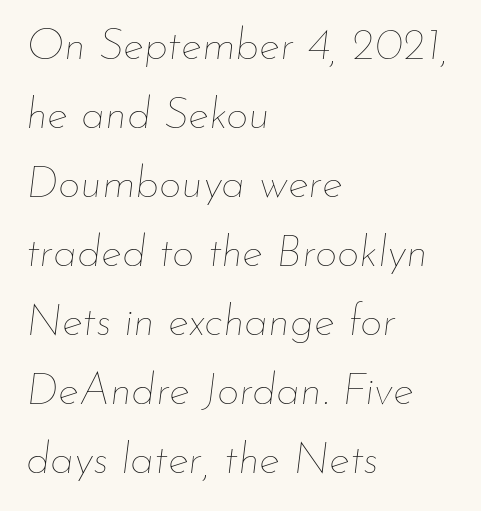
Q: Is the text bold? A: No.
Q: Is the text italic (slanted)? A: Yes, it leans right by about 7 degrees.
Q: Is the text underlined? A: No.
Q: How is the paragraph aligned? A: Left-aligned.
Q: Is the spacing between letters normal or unusually wide? A: Normal.
Q: Is the spacing between lines tight, normal or loose? A: Normal.
Q: Width (condensed, normal, or wide)? A: Normal.
Q: Stroke contrast? A: Low.
Q: x-height? A: Small.
Q: Monospaced? A: No.
